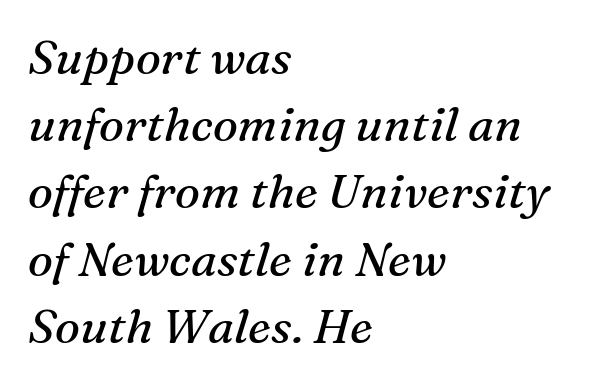
The image shows 47 px regular-weight serif type, italic (leaning right); set left-aligned, normal line spacing (1.43x), normal letter spacing, not underlined; medium stroke contrast and a medium x-height.
